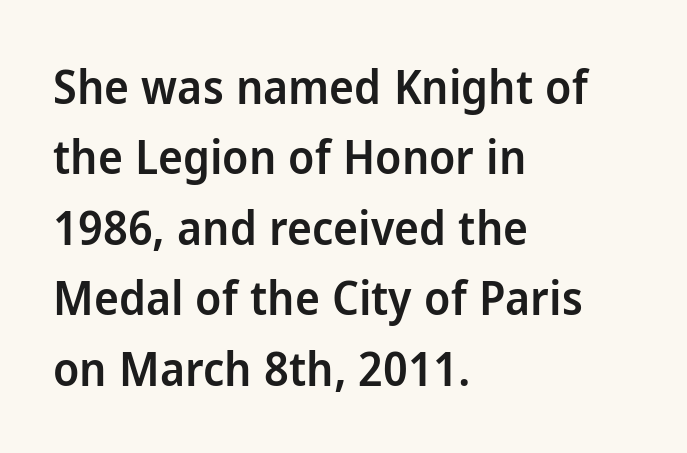
The image shows 47 px semibold sans-serif type, upright; set left-aligned, normal line spacing (1.5x), normal letter spacing, not underlined; low stroke contrast and a medium x-height.
